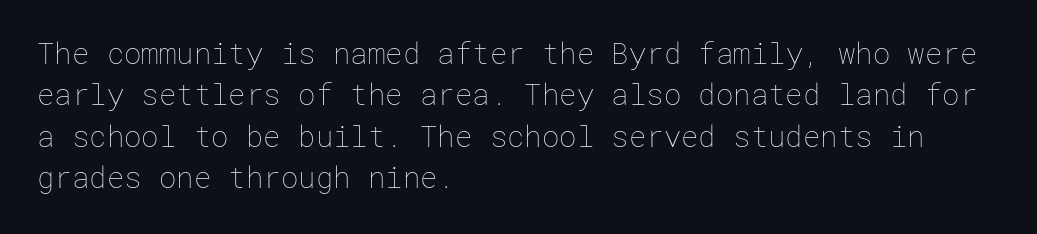
{"italic": "no", "bold": "no", "weight": "thin", "width": "normal", "stroke_contrast": "low", "x_height": "medium", "underline": "no", "align": "left", "line_spacing": "normal", "line_spacing_ratio": 1.43, "letter_spacing": "normal", "letter_spacing_em": 0.0, "glyph_px": 29}
